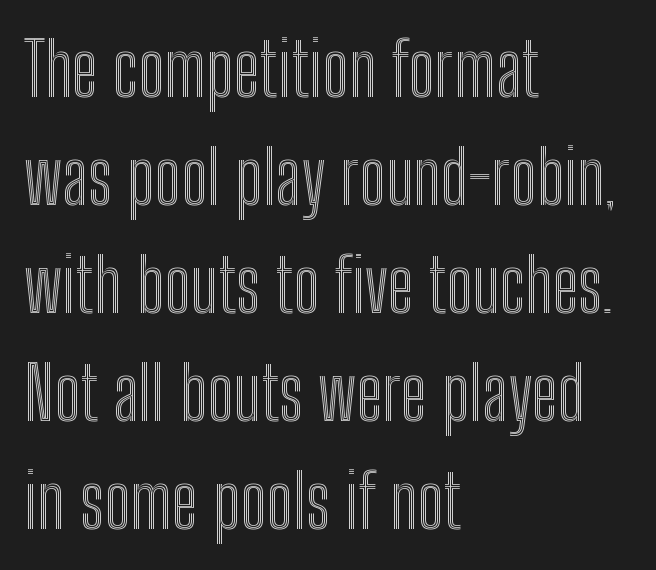
{"italic": "no", "width": "condensed", "x_height": "medium", "monospaced": "no", "underline": "no", "align": "left", "line_spacing": "normal", "line_spacing_ratio": 1.46, "letter_spacing": "normal", "letter_spacing_em": 0.0, "glyph_px": 74}
